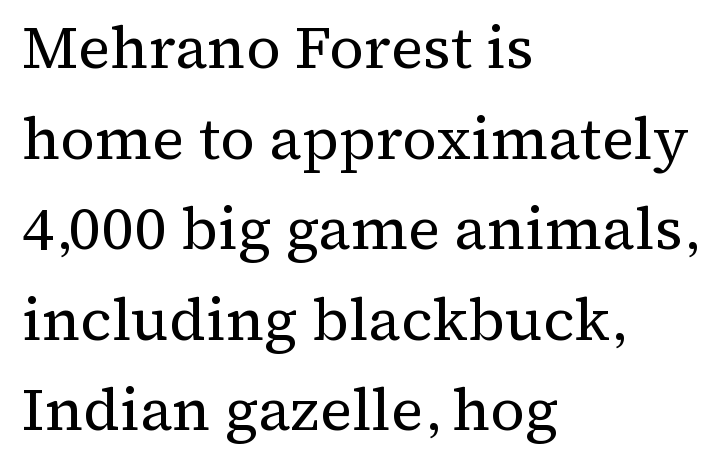
The image shows 60 px regular-weight serif type, upright; set left-aligned, normal line spacing (1.51x), normal letter spacing, not underlined; medium stroke contrast and a medium x-height.
